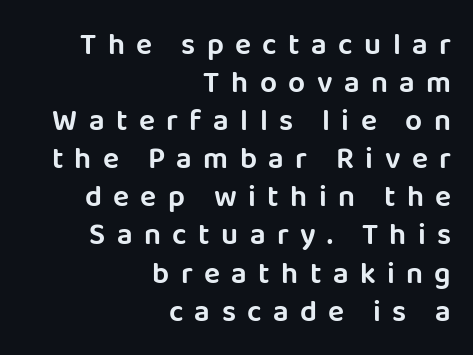
{"serif": "no", "italic": "no", "width": "normal", "stroke_contrast": "low", "x_height": "large", "monospaced": "no", "underline": "no", "align": "right", "line_spacing": "normal", "line_spacing_ratio": 1.27, "letter_spacing": "wide", "letter_spacing_em": 0.38, "glyph_px": 30}
